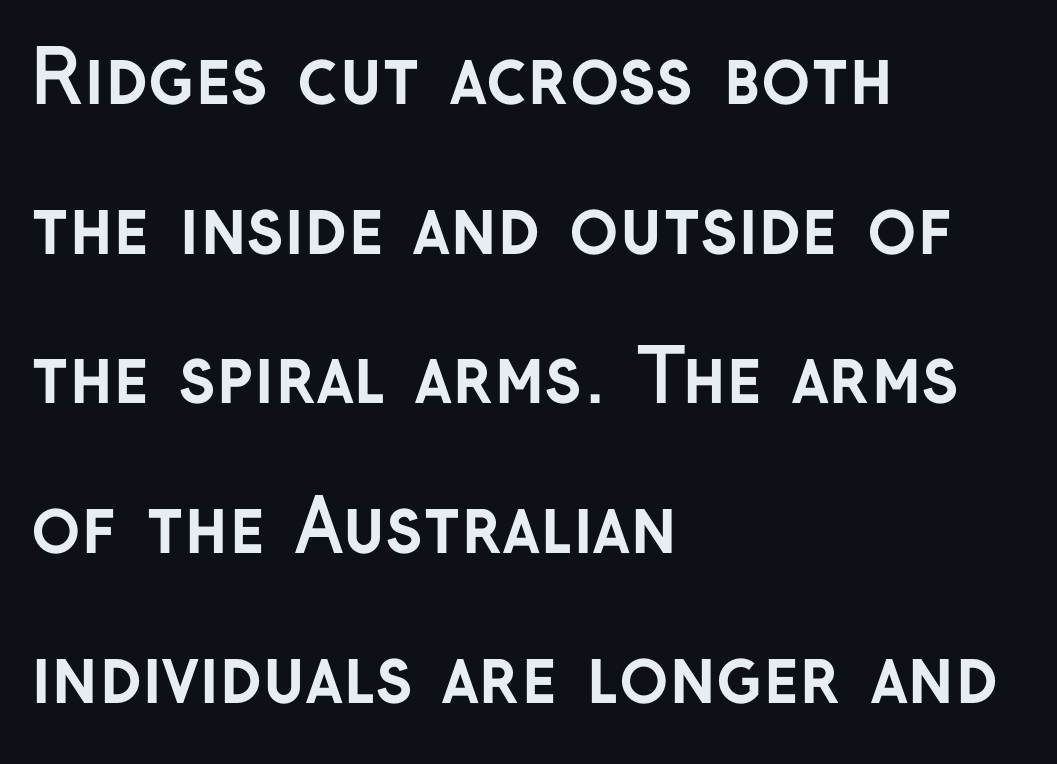
The line texture is even and compact thanks to regular tracking. The glyphs have the mass of a bold cut. One glance says open: line gaps are wider than usual. All the whitespace from short lines collects on the right. Font category for this specimen: sans-serif.
